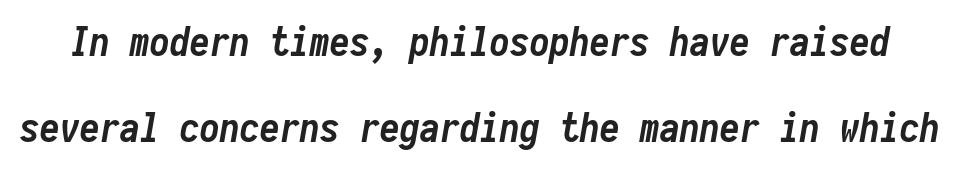
Q: Is the text bold? A: Yes.
Q: Is the text italic (slanted)? A: Yes, it leans right by about 10 degrees.
Q: Is the text underlined? A: No.
Q: Is the spacing between letters normal or unusually wide? A: Normal.
Q: Is the spacing between lines tight, normal or loose? A: Loose.
Q: Width (condensed, normal, or wide)? A: Condensed.
Q: Stroke contrast? A: Low.
Q: x-height? A: Medium.
Q: Monospaced? A: Yes.
